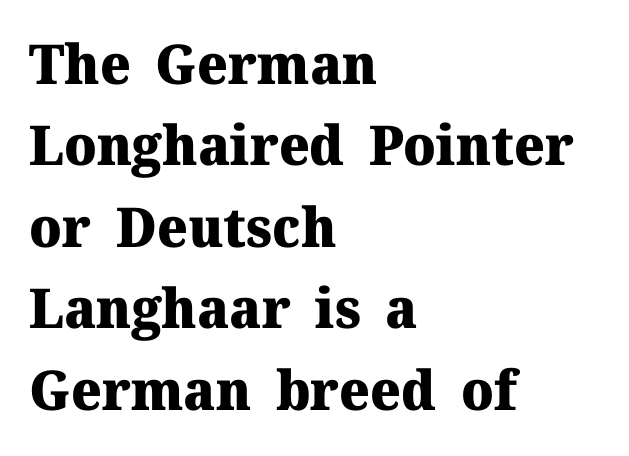
Style check: upright. Default kerning and tracking; the words read as compact shapes. Casual observation: everything's shoved over to the left. Successive baselines arrive at the customary interval. Underline: absent.
